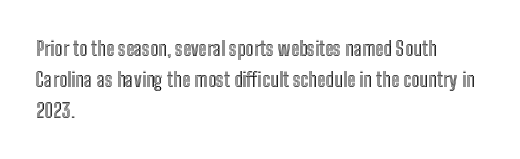
Letter spacing: default. This rendering uses left alignment, leaving the right contour irregular. The axis of the letterforms is exactly vertical. Evenly set lines give the paragraph a standard silhouette.
